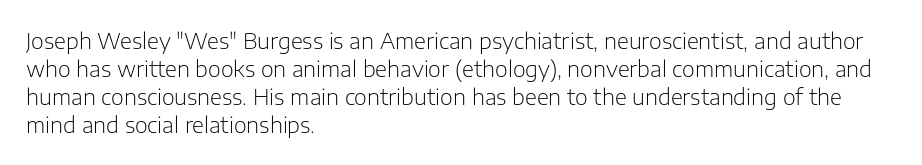
Normally led — the rows are evenly, conventionally spaced. Underlining? Definitely not there. The axis of the letterforms is exactly vertical. The passage is arranged the way most books set body copy — flush left. Default kerning and tracking; the words read as compact shapes.
